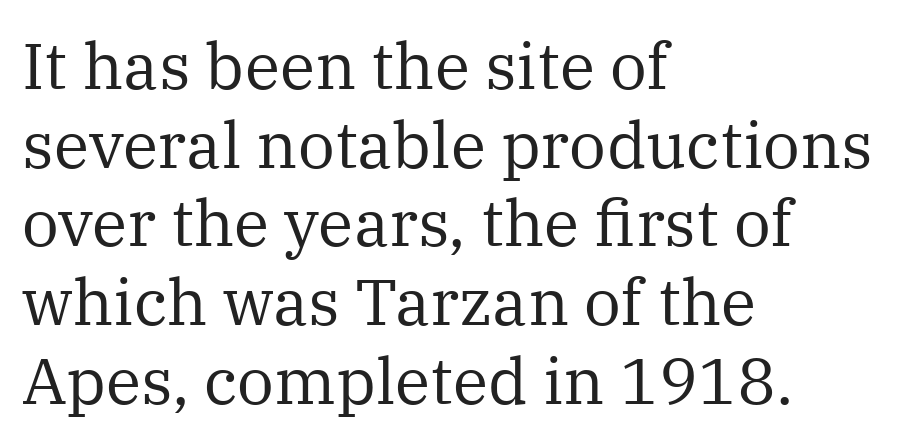
The type is set solid horizontally, with unmodified tracking. Designer's note — italics off, roman on. The weight would be labelled regular, book, light, or lighter still. Casual observation: everything's shoved over to the left. The glyphs in this specimen are seriffed. Decoration check: the copy has no underline.
